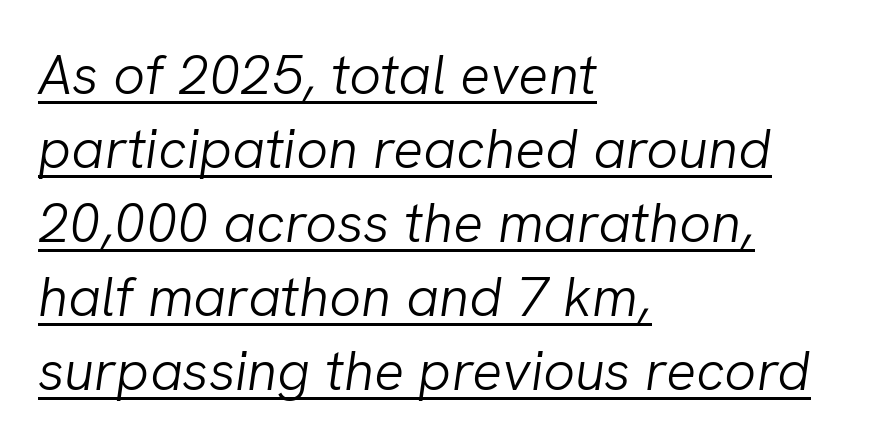
The image shows 56 px light type, italic (leaning right); set left-aligned, normal line spacing (1.32x), normal letter spacing, underlined; low stroke contrast and a medium x-height.
